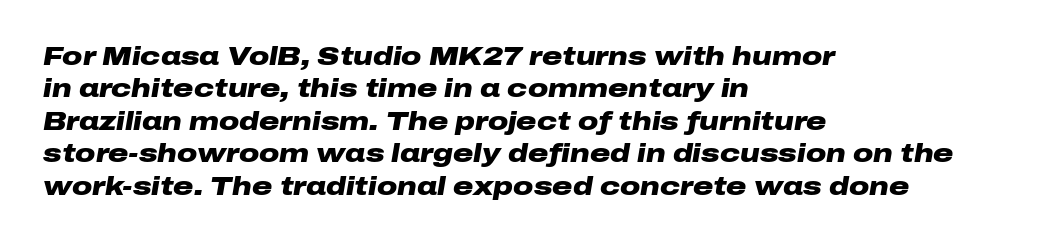
{"italic": "yes", "lean": "right", "slant_degrees": 10, "bold": "yes", "underline": "no", "align": "left", "line_spacing": "normal", "line_spacing_ratio": 1.3, "letter_spacing": "normal", "letter_spacing_em": 0.0, "glyph_px": 25}
